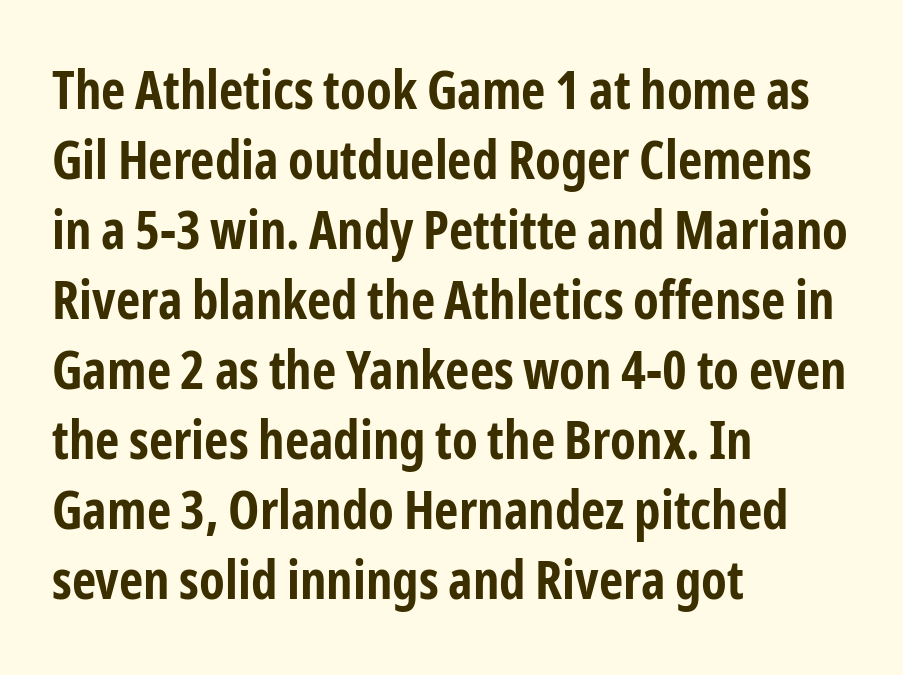
{"serif": "no", "italic": "no", "bold": "yes", "weight": "bold", "width": "condensed", "stroke_contrast": "low", "x_height": "medium", "monospaced": "no", "underline": "no", "align": "left", "line_spacing": "normal", "line_spacing_ratio": 1.32, "letter_spacing": "normal", "letter_spacing_em": 0.0, "glyph_px": 53}
